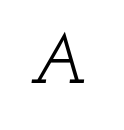
Compared with ordinary roman type, these characters are visibly tilted. Honestly, there is no underline to notice here at all. Old-style or modern, the face here clearly has serifs. Each letter keeps its own natural width here, so spacing adapts to shape.
